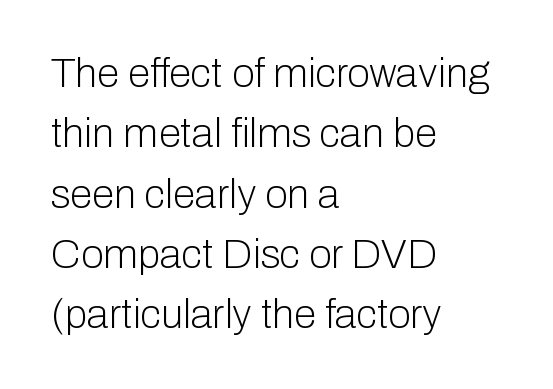
Q: Is the text bold? A: No.
Q: Is the text italic (slanted)? A: No, it is upright.
Q: Is the typeface a serif or a sans-serif typeface? A: Sans-serif.
Q: Is the text underlined? A: No.
Q: How is the paragraph aligned? A: Left-aligned.
Q: Is the spacing between letters normal or unusually wide? A: Normal.
Q: Is the spacing between lines tight, normal or loose? A: Normal.
Q: Width (condensed, normal, or wide)? A: Normal.
Q: Stroke contrast? A: Low.
Q: x-height? A: Medium.
Q: Monospaced? A: No.
